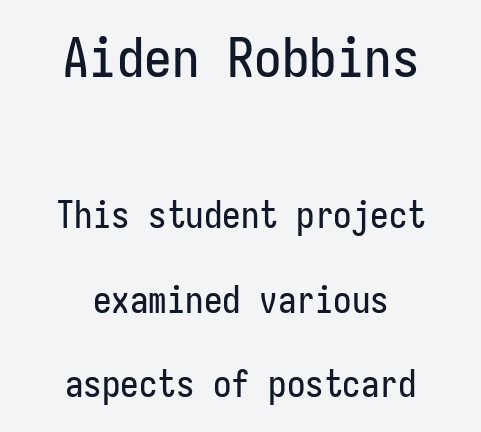
The image shows 55 px condensed sans-serif type, upright; set centered, loose line spacing (2.28x), normal letter spacing, not underlined; the first (top) block is 1.49x larger; low stroke contrast and a medium x-height.
